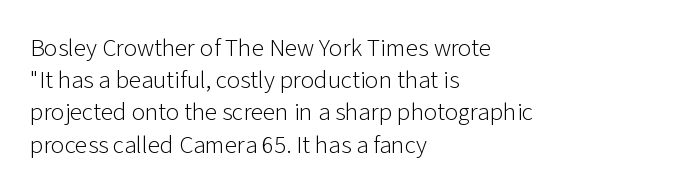
{"italic": "no", "bold": "no", "underline": "no", "align": "left", "line_spacing": "normal", "line_spacing_ratio": 1.29, "letter_spacing": "normal", "letter_spacing_em": 0.0, "glyph_px": 25}
